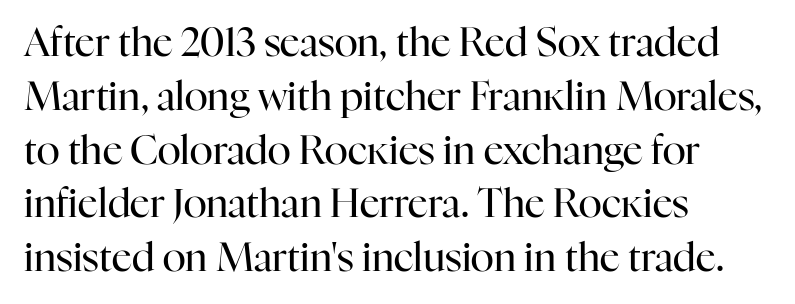
Characters follow at the spacing the type designer built in. Yep, those are serifs on the letters. Type without underlining. Weight: in the light-to-regular range.
